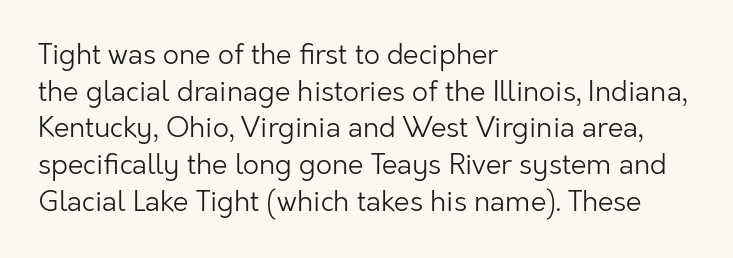
Nothing sits at the stroke ends, so this counts as sans-serif. Do the characters align in a grid? No, the font is proportional. Between one letter and the next there's only the usual sliver of space. Rendered with straight, roman letterforms. Glance below the letters and you will spot only blank space. Is this a heavy cut? Hardly; it is regular or lighter.
